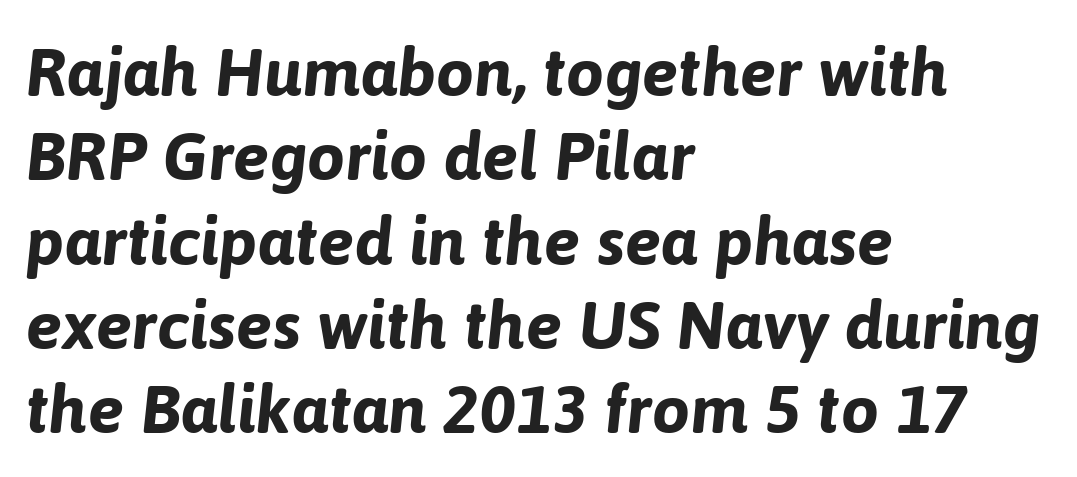
{"italic": "yes", "lean": "right", "slant_degrees": 6, "bold": "yes", "weight": "bold", "width": "normal", "stroke_contrast": "low", "x_height": "medium", "monospaced": "no", "underline": "no", "align": "left", "line_spacing_ratio": 1.24, "letter_spacing": "normal", "letter_spacing_em": 0.0, "glyph_px": 68}
